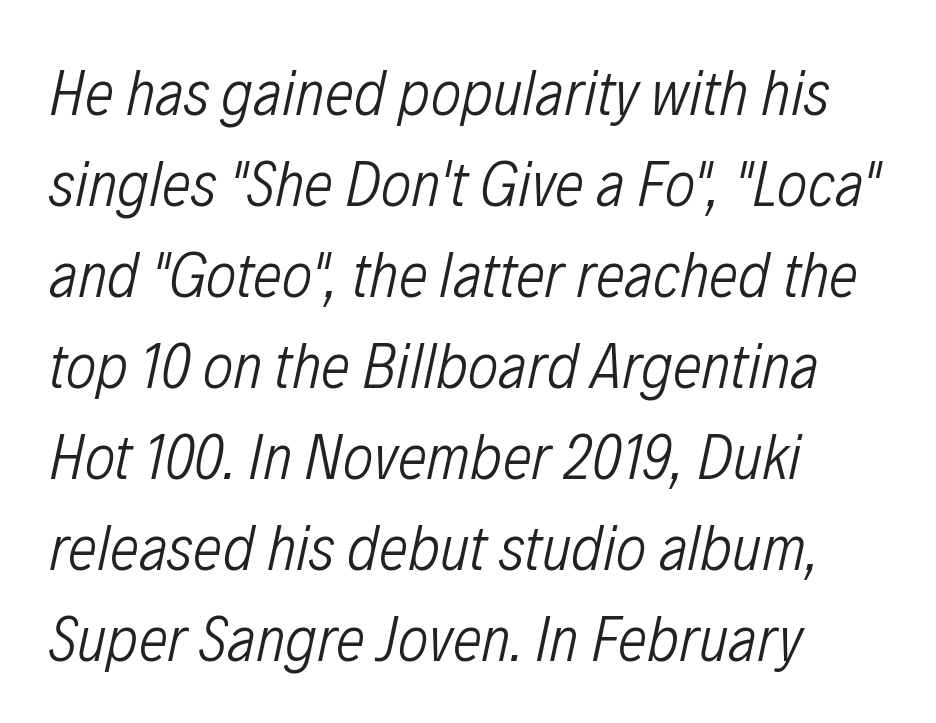
{"italic": "yes", "lean": "right", "slant_degrees": 12, "bold": "no", "weight": "light", "width": "condensed", "stroke_contrast": "low", "x_height": "medium", "monospaced": "no", "underline": "no", "align": "left", "line_spacing": "normal", "line_spacing_ratio": 1.4, "letter_spacing": "normal", "letter_spacing_em": 0.0, "glyph_px": 65}
